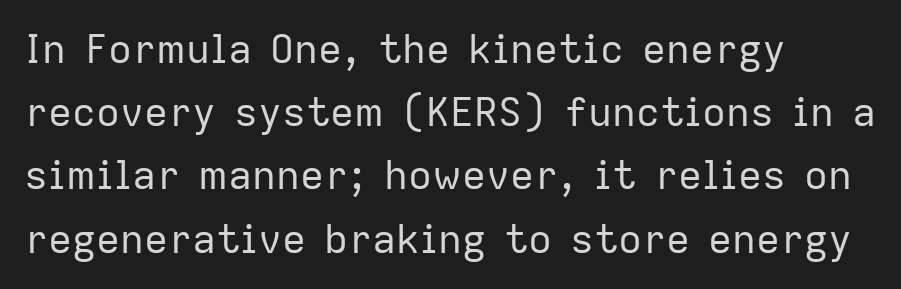
The image shows 40 px regular-weight sans-serif type, upright; set left-aligned, normal line spacing (1.58x), normal letter spacing, not underlined; low stroke contrast and a medium x-height.
